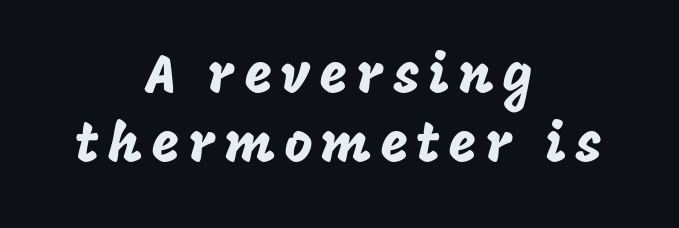
The image shows 54 px sans-serif type; set centered, normal line spacing (1.27x), not underlined; low stroke contrast and a large x-height.
